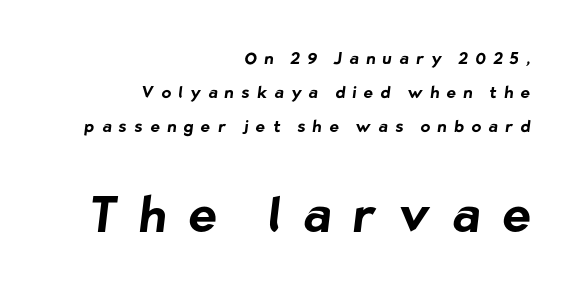
Q: Is the text bold? A: Yes.
Q: Is the typeface a serif or a sans-serif typeface? A: Sans-serif.
Q: Is the text underlined? A: No.
Q: How is the paragraph aligned? A: Right-aligned.
Q: Is the spacing between letters normal or unusually wide? A: Unusually wide.
Q: Is the spacing between lines tight, normal or loose? A: Loose.
Q: Which block of text is set in a larger size, the first (top) or the second (bottom)? A: The second (bottom) one.
Q: Width (condensed, normal, or wide)? A: Normal.
Q: Stroke contrast? A: Low.
Q: x-height? A: Medium.
Q: Monospaced? A: No.
